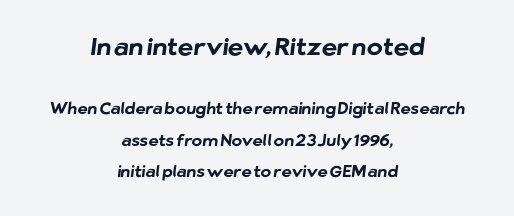
Q: Is the text bold? A: Yes.
Q: Is the text underlined? A: No.
Q: How is the paragraph aligned? A: Centered.
Q: Is the spacing between letters normal or unusually wide? A: Normal.
Q: Is the spacing between lines tight, normal or loose? A: Loose.
Q: Which block of text is set in a larger size, the first (top) or the second (bottom)? A: The first (top) one.
